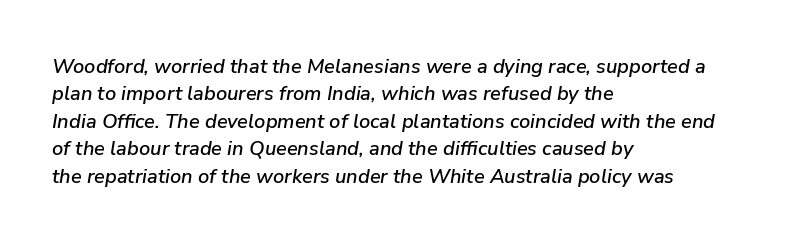
The image shows 20 px text type, italic (leaning right); set left-aligned, normal line spacing (1.37x), normal letter spacing, not underlined.
